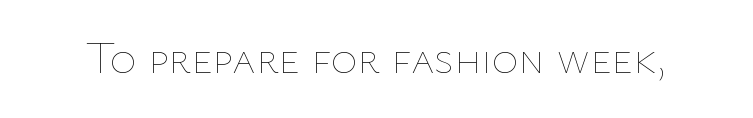
{"italic": "no", "bold": "no", "weight": "thin", "width": "normal", "stroke_contrast": "low", "x_height": "medium", "monospaced": "no", "underline": "no", "letter_spacing": "normal", "letter_spacing_em": 0.0, "glyph_px": 45}
